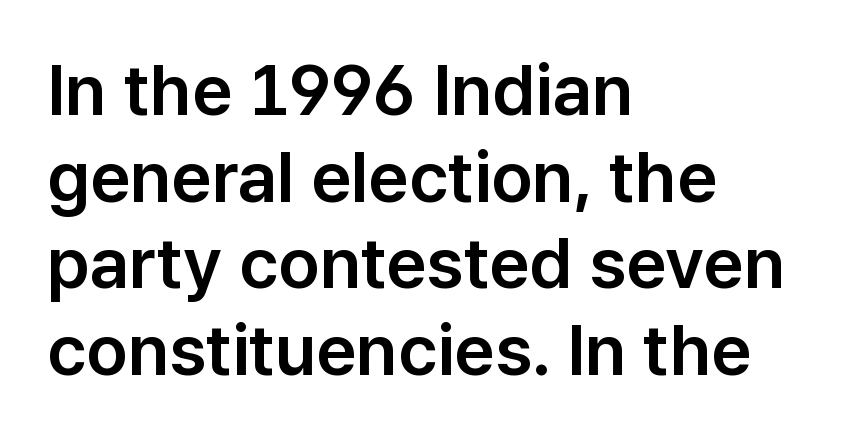
{"serif": "no", "italic": "no", "width": "normal", "stroke_contrast": "low", "x_height": "medium", "monospaced": "no", "underline": "no", "align": "left", "line_spacing_ratio": 1.22, "letter_spacing": "normal", "letter_spacing_em": 0.0, "glyph_px": 71}
